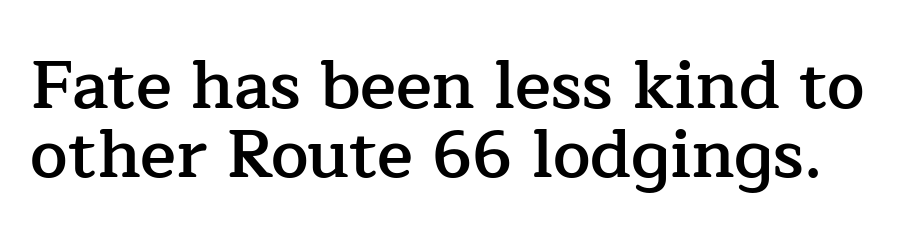
The image shows 67 px semibold serif type, upright; set tight line spacing (1.03x), normal letter spacing, not underlined; low stroke contrast and a medium x-height.
